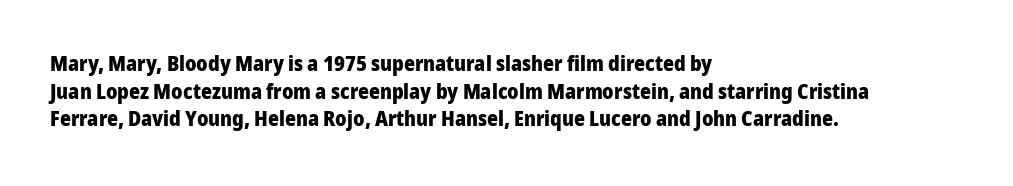
Normally led — the rows are evenly, conventionally spaced. Caption: standard tracking, unaltered. Check the space under the baseline: it is left empty. This sample is left-justified, so line endings fall wherever the words run out. These lines were composed using upright roman letters.
